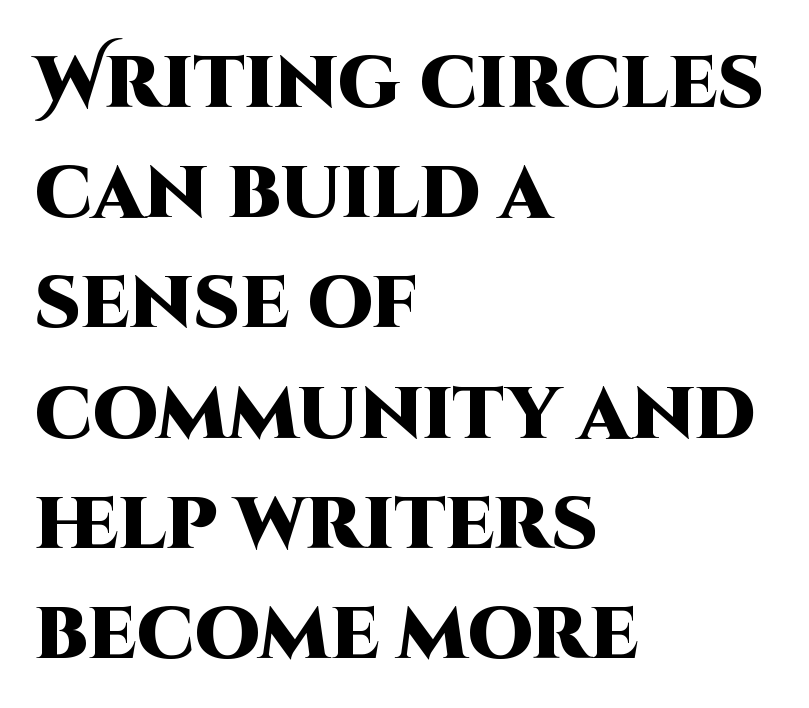
Q: Is the text bold? A: Yes.
Q: Is the text italic (slanted)? A: No, it is upright.
Q: Is the typeface a serif or a sans-serif typeface? A: Sans-serif.
Q: Is the text underlined? A: No.
Q: How is the paragraph aligned? A: Left-aligned.
Q: Is the spacing between letters normal or unusually wide? A: Normal.
Q: Is the spacing between lines tight, normal or loose? A: Normal.
Q: Width (condensed, normal, or wide)? A: Normal.
Q: Stroke contrast? A: High.
Q: x-height? A: Large.
Q: Monospaced? A: No.
